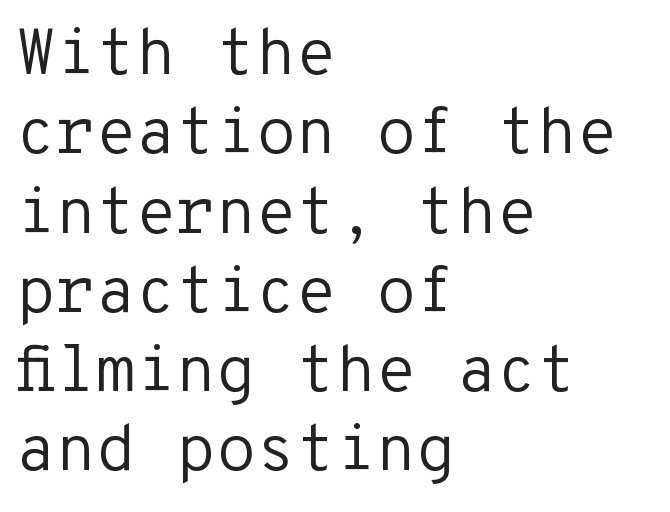
The image shows 65 px regular-weight sans-serif type, upright, monospaced; set left-aligned, line spacing 1.22x, normal letter spacing, not underlined; low stroke contrast and a medium x-height.
